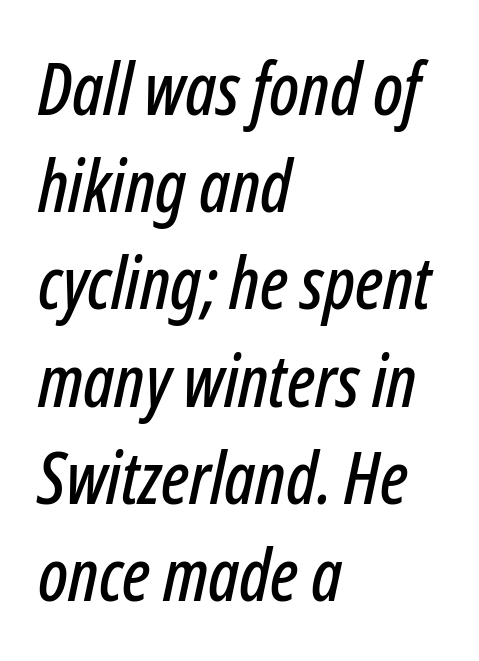
Q: Is the text italic (slanted)? A: Yes, it leans right by about 12 degrees.
Q: Is the text underlined? A: No.
Q: How is the paragraph aligned? A: Left-aligned.
Q: Is the spacing between letters normal or unusually wide? A: Normal.
Q: Is the spacing between lines tight, normal or loose? A: Normal.
Q: Width (condensed, normal, or wide)? A: Condensed.
Q: Stroke contrast? A: Low.
Q: x-height? A: Medium.
Q: Monospaced? A: No.
